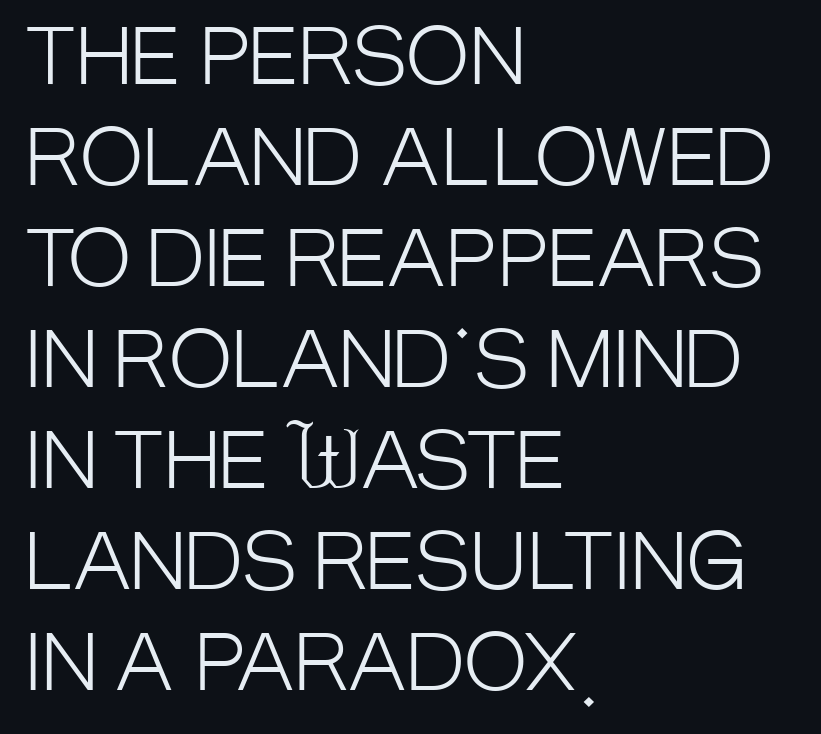
{"serif": "no", "italic": "no", "bold": "no", "weight": "light", "width": "condensed", "stroke_contrast": "low", "x_height": "large", "monospaced": "no", "underline": "no", "align": "left", "line_spacing": "normal", "line_spacing_ratio": 1.33, "letter_spacing": "normal", "letter_spacing_em": 0.0, "glyph_px": 76}
